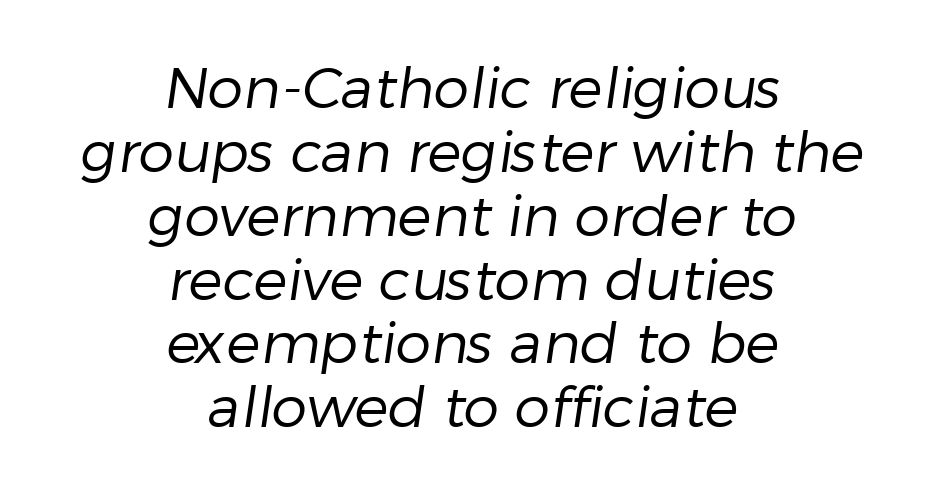
The image shows 57 px regular-weight sans-serif type; set centered, tight line spacing (1.12x), normal letter spacing, not underlined; low stroke contrast and a medium x-height.
